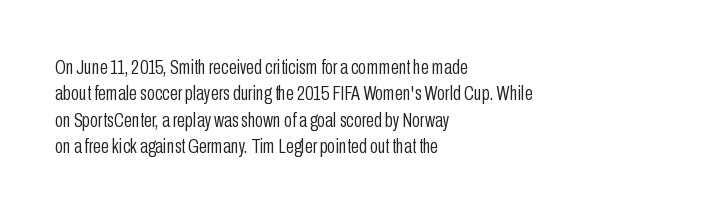
The image shows 21 px text type, upright; set left-aligned, normal line spacing (1.26x), normal letter spacing, not underlined.
